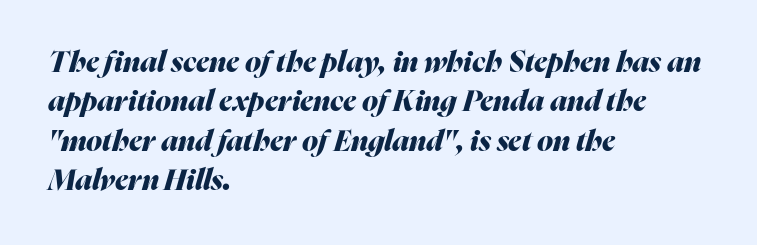
The image shows 29 px heavy type, italic (leaning right); set left-aligned, normal line spacing (1.36x), normal letter spacing, not underlined; medium stroke contrast and a medium x-height.
